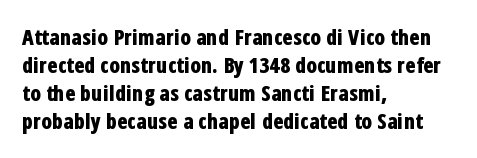
Q: Is the text bold? A: Yes.
Q: Is the text italic (slanted)? A: No, it is upright.
Q: Is the text underlined? A: No.
Q: How is the paragraph aligned? A: Left-aligned.
Q: Is the spacing between letters normal or unusually wide? A: Normal.
Q: Is the spacing between lines tight, normal or loose? A: Normal.
